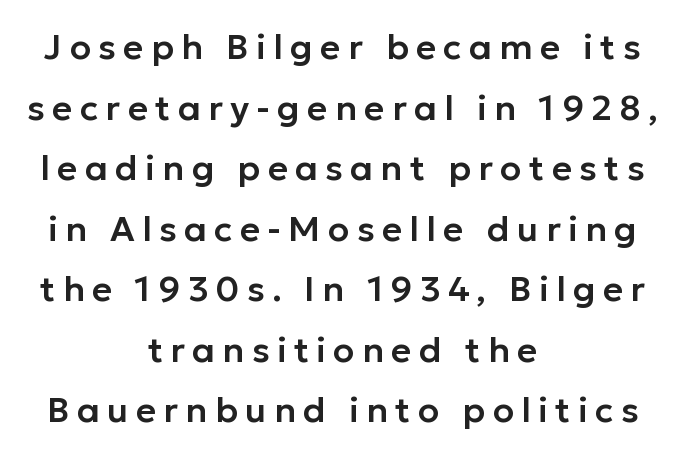
The image shows 35 px sans-serif type, upright; set centered, line spacing 1.73x, unusually wide letter spacing (+0.21 em), not underlined; low stroke contrast and a medium x-height.
